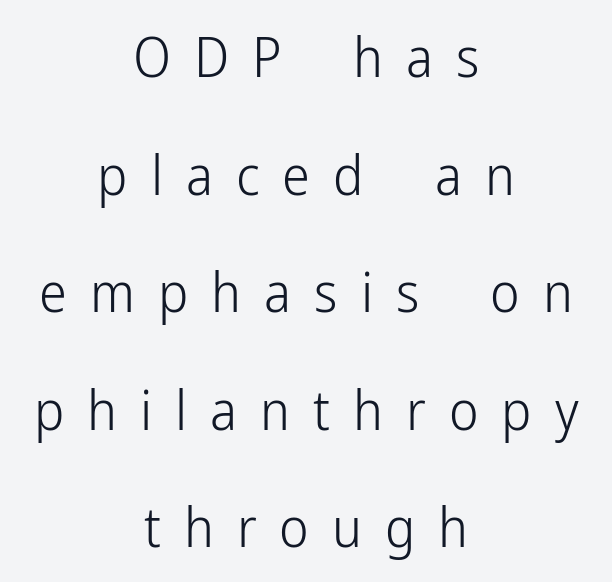
The image shows 56 px light, condensed sans-serif type, upright; set centered, loose line spacing (2.1x), unusually wide letter spacing (+0.41 em), not underlined; low stroke contrast and a medium x-height.
